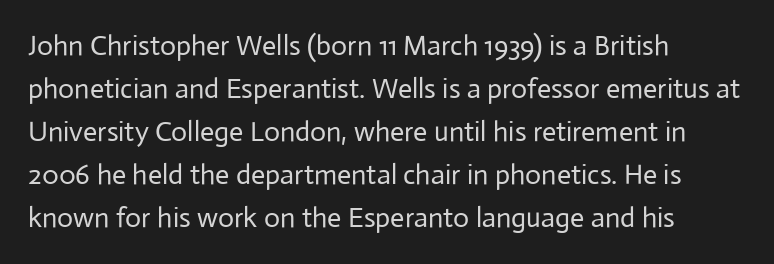
Q: Is the text bold? A: No.
Q: Is the text italic (slanted)? A: No, it is upright.
Q: Is the typeface a serif or a sans-serif typeface? A: Sans-serif.
Q: Is the text underlined? A: No.
Q: How is the paragraph aligned? A: Left-aligned.
Q: Is the spacing between letters normal or unusually wide? A: Normal.
Q: Is the spacing between lines tight, normal or loose? A: Normal.
Q: Width (condensed, normal, or wide)? A: Normal.
Q: Stroke contrast? A: Low.
Q: x-height? A: Medium.
Q: Monospaced? A: No.
